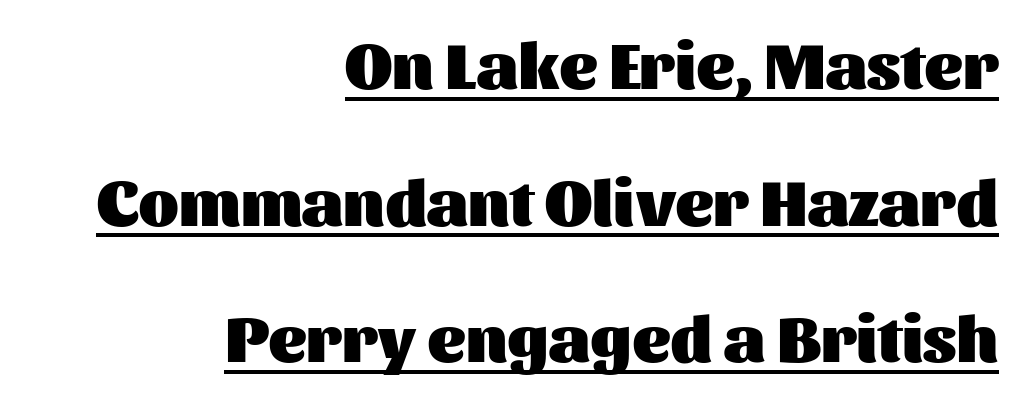
The image shows 66 px heavy sans-serif type, upright; set right-aligned, loose line spacing (2.07x), normal letter spacing, underlined; medium stroke contrast and a medium x-height.
